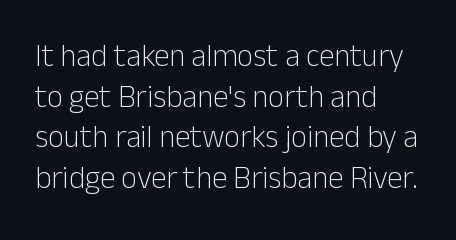
Q: Is the text bold? A: No.
Q: Is the text italic (slanted)? A: No, it is upright.
Q: Is the typeface a serif or a sans-serif typeface? A: Sans-serif.
Q: Is the text underlined? A: No.
Q: How is the paragraph aligned? A: Left-aligned.
Q: Is the spacing between letters normal or unusually wide? A: Normal.
Q: Is the spacing between lines tight, normal or loose? A: Normal.
Q: Width (condensed, normal, or wide)? A: Normal.
Q: Stroke contrast? A: Low.
Q: x-height? A: Medium.
Q: Monospaced? A: No.
